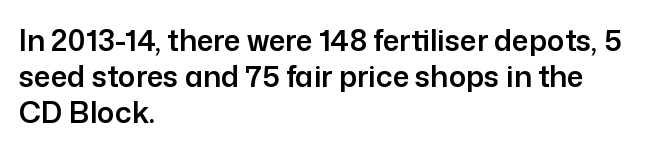
{"serif": "no", "italic": "no", "width": "normal", "stroke_contrast": "low", "x_height": "medium", "monospaced": "no", "underline": "no", "align": "left", "line_spacing_ratio": 1.24, "letter_spacing": "normal", "letter_spacing_em": 0.0, "glyph_px": 29}
